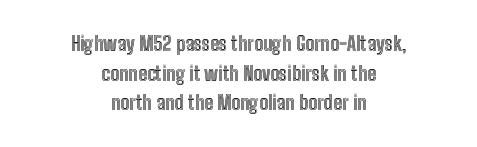
The lines are quadded center. The typography opts for an upright posture over an oblique one. Vertical spacing — default. Descender tails drop into unmarked territory. You could call the tracking neutral — neither tight nor loose.
